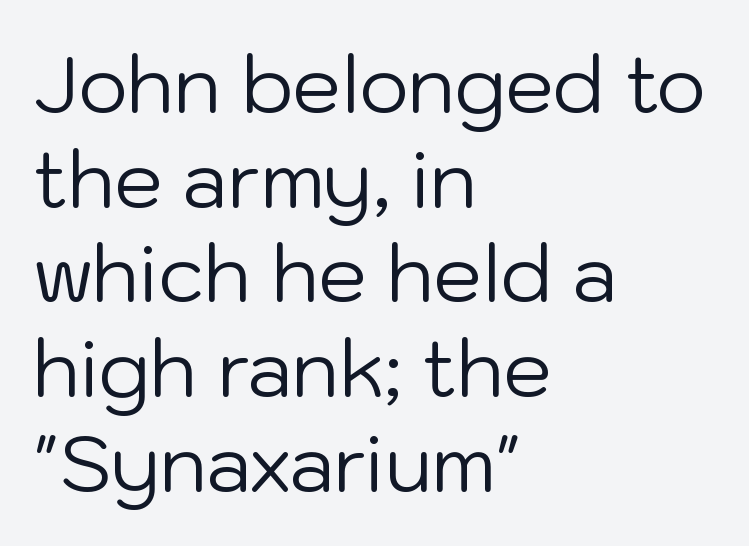
Q: Is the text bold? A: No.
Q: Is the text italic (slanted)? A: No, it is upright.
Q: Is the typeface a serif or a sans-serif typeface? A: Sans-serif.
Q: Is the text underlined? A: No.
Q: How is the paragraph aligned? A: Left-aligned.
Q: Is the spacing between letters normal or unusually wide? A: Normal.
Q: Width (condensed, normal, or wide)? A: Normal.
Q: Stroke contrast? A: Low.
Q: x-height? A: Medium.
Q: Monospaced? A: No.
